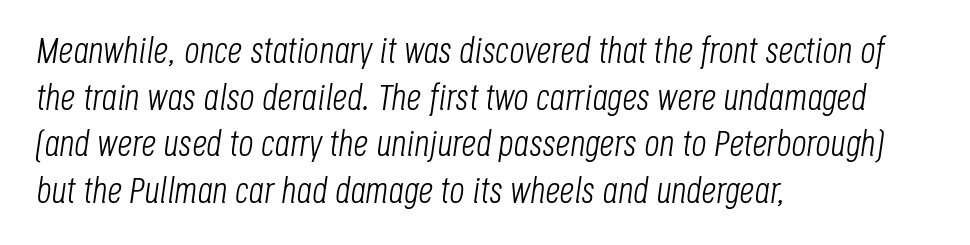
The image shows 37 px light, condensed type, italic (leaning right); set left-aligned, normal line spacing (1.26x), normal letter spacing, not underlined; low stroke contrast and a large x-height.
